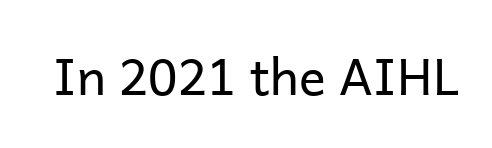
{"serif": "no", "italic": "no", "bold": "no", "weight": "regular", "width": "normal", "stroke_contrast": "low", "x_height": "medium", "monospaced": "no", "underline": "no", "letter_spacing": "normal", "letter_spacing_em": 0.0, "glyph_px": 50}
